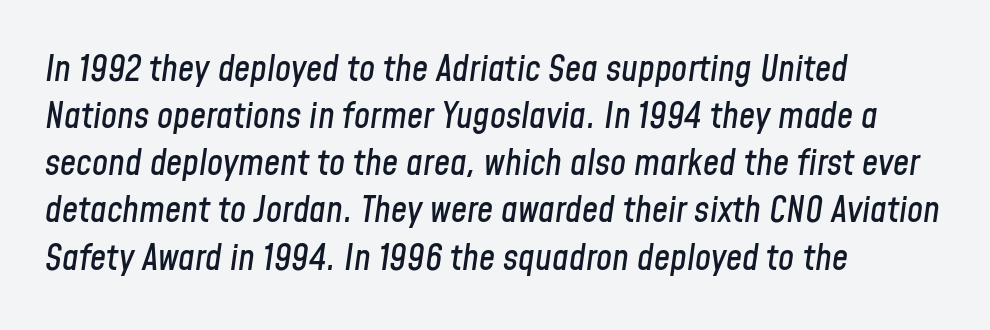
{"italic": "yes", "lean": "right", "slant_degrees": 8, "width": "condensed", "stroke_contrast": "low", "x_height": "medium", "monospaced": "no", "underline": "no", "align": "left", "line_spacing": "normal", "line_spacing_ratio": 1.31, "letter_spacing": "normal", "letter_spacing_em": 0.0, "glyph_px": 36}
